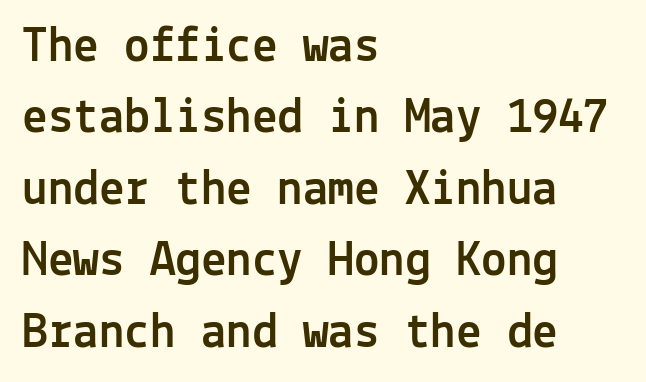
The image shows 51 px sans-serif type, upright, monospaced; set left-aligned, normal line spacing (1.4x), normal letter spacing, not underlined; a medium x-height.
